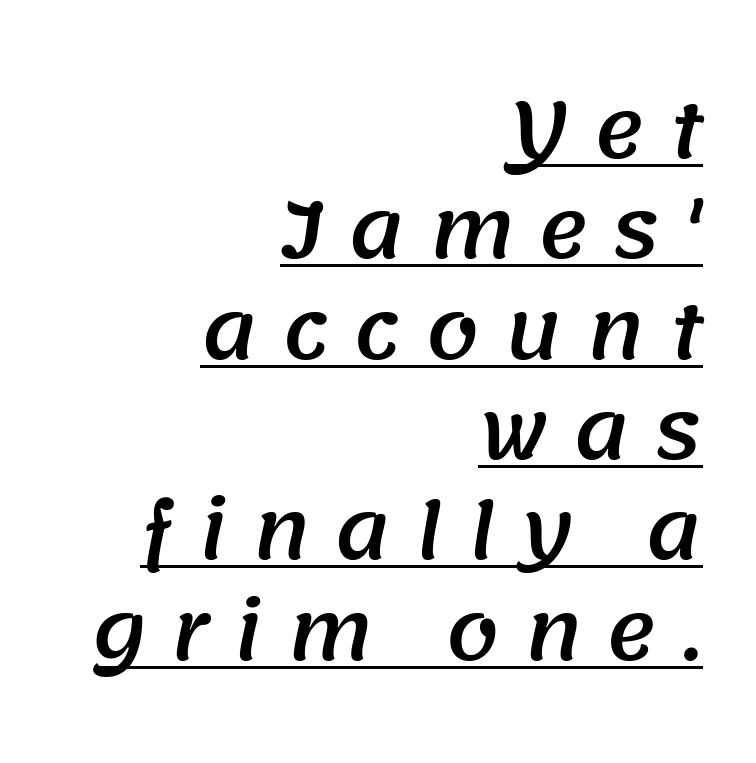
{"serif": "no", "width": "normal", "stroke_contrast": "medium", "x_height": "large", "monospaced": "no", "underline": "yes", "align": "right", "line_spacing": "normal", "line_spacing_ratio": 1.32, "letter_spacing": "wide", "letter_spacing_em": 0.32, "glyph_px": 76}
